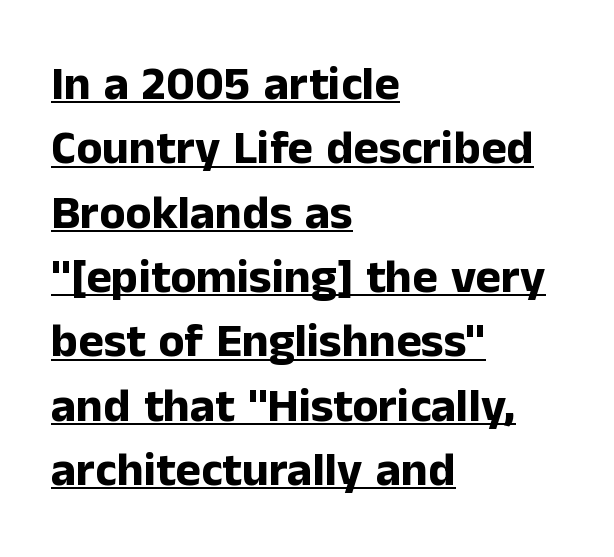
{"serif": "no", "italic": "no", "bold": "yes", "weight": "bold", "width": "normal", "stroke_contrast": "low", "x_height": "medium", "monospaced": "no", "underline": "yes", "align": "left", "line_spacing": "normal", "line_spacing_ratio": 1.34, "letter_spacing": "normal", "letter_spacing_em": 0.0, "glyph_px": 48}
